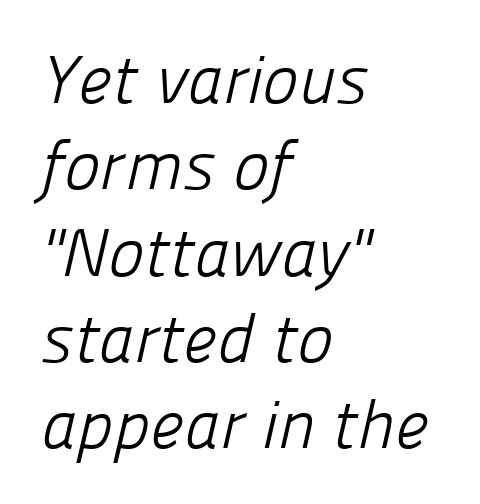
The paragraph has a hard left edge and a soft right edge. Spacing verdict: proportional, widths tailored to each character. The characters are drawn with everyday or finer stroke widths. Inter-character spacing is left at the font's built-in metrics. Horizontal bands of white between lines are of average thickness. The string is rendered with underlining switched off.
